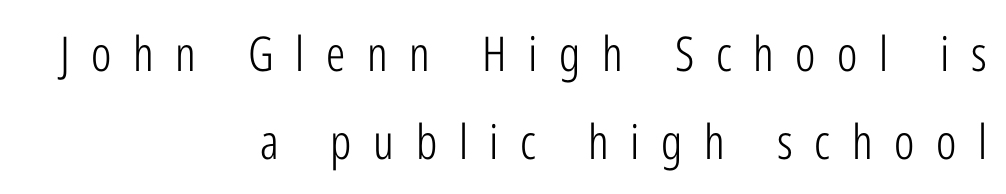
Q: Is the text bold? A: No.
Q: Is the text italic (slanted)? A: No, it is upright.
Q: Is the typeface a serif or a sans-serif typeface? A: Sans-serif.
Q: Is the text underlined? A: No.
Q: How is the paragraph aligned? A: Right-aligned.
Q: Is the spacing between letters normal or unusually wide? A: Unusually wide.
Q: Width (condensed, normal, or wide)? A: Condensed.
Q: Stroke contrast? A: Low.
Q: x-height? A: Medium.
Q: Monospaced? A: No.
